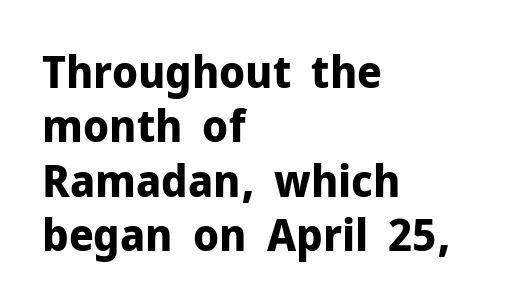
The image shows 45 px bold sans-serif type, upright; set left-aligned, line spacing 1.21x, normal letter spacing, not underlined; low stroke contrast and a medium x-height.
